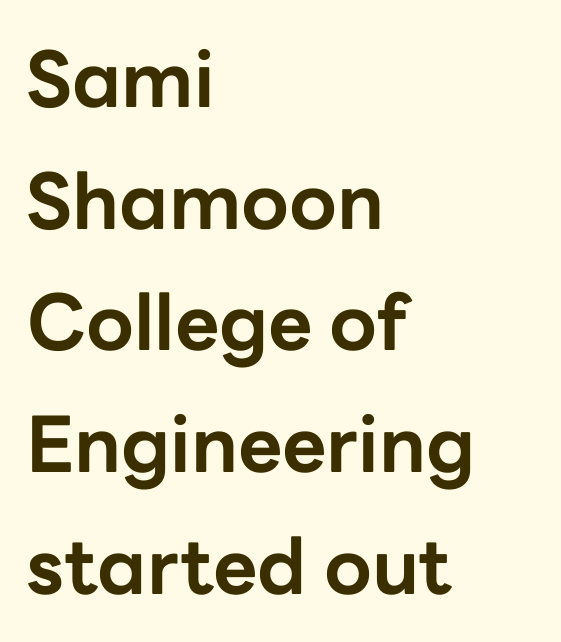
The image shows 77 px bold sans-serif type, upright; set left-aligned, normal line spacing (1.58x), normal letter spacing, not underlined; low stroke contrast and a medium x-height.
